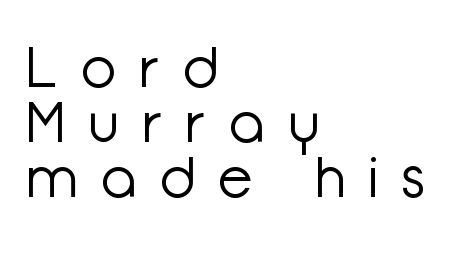
Q: Is the text bold? A: No.
Q: Is the text italic (slanted)? A: No, it is upright.
Q: Is the typeface a serif or a sans-serif typeface? A: Sans-serif.
Q: Is the text underlined? A: No.
Q: How is the paragraph aligned? A: Left-aligned.
Q: Is the spacing between letters normal or unusually wide? A: Unusually wide.
Q: Is the spacing between lines tight, normal or loose? A: Tight.
Q: Width (condensed, normal, or wide)? A: Normal.
Q: Stroke contrast? A: Low.
Q: x-height? A: Medium.
Q: Monospaced? A: No.
